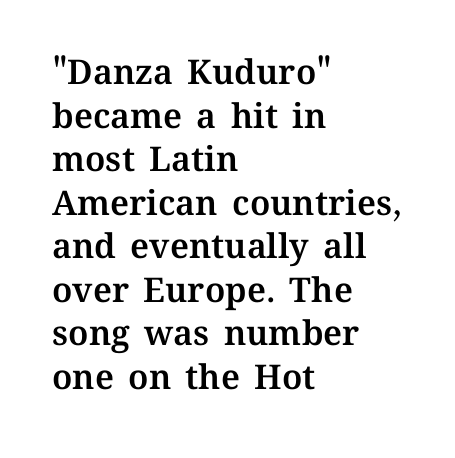
{"italic": "no", "width": "normal", "stroke_contrast": "medium", "x_height": "medium", "monospaced": "no", "underline": "no", "align": "left", "line_spacing": "normal", "line_spacing_ratio": 1.28, "letter_spacing": "normal", "letter_spacing_em": 0.0, "glyph_px": 34}
